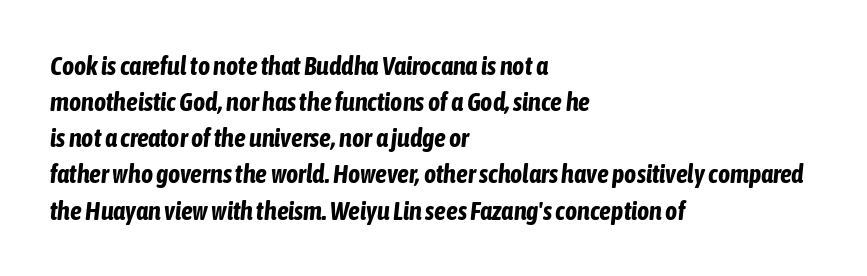
Q: Is the text bold? A: Yes.
Q: Is the text italic (slanted)? A: Yes, it leans right by about 6 degrees.
Q: Is the text underlined? A: No.
Q: How is the paragraph aligned? A: Left-aligned.
Q: Is the spacing between letters normal or unusually wide? A: Normal.
Q: Is the spacing between lines tight, normal or loose? A: Normal.
